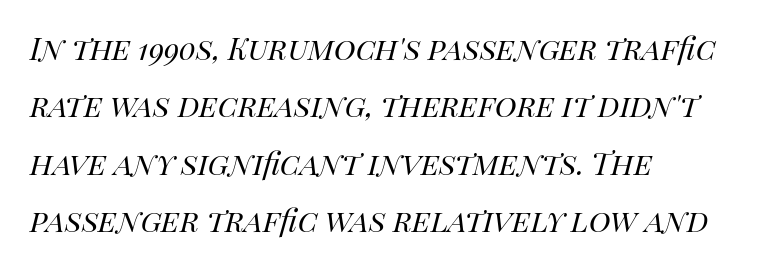
The image shows 37 px regular-weight type, italic (leaning right); set left-aligned, normal line spacing (1.55x), normal letter spacing, not underlined; high stroke contrast and a large x-height.
